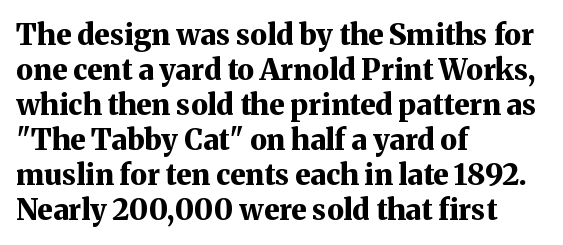
Q: Is the text bold? A: Yes.
Q: Is the text italic (slanted)? A: No, it is upright.
Q: Is the typeface a serif or a sans-serif typeface? A: Serif.
Q: Is the text underlined? A: No.
Q: How is the paragraph aligned? A: Left-aligned.
Q: Is the spacing between letters normal or unusually wide? A: Normal.
Q: Width (condensed, normal, or wide)? A: Normal.
Q: Stroke contrast? A: Medium.
Q: x-height? A: Medium.
Q: Monospaced? A: No.
